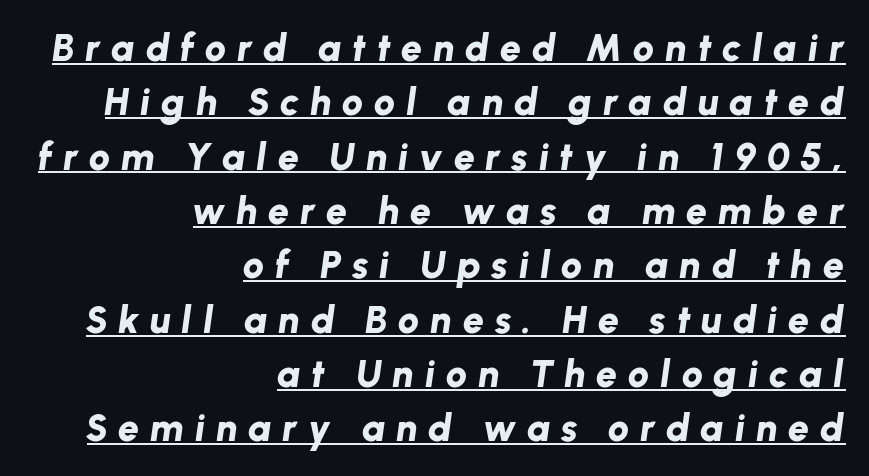
The image shows 38 px bold type, italic (leaning right); set right-aligned, normal line spacing (1.43x), unusually wide letter spacing (+0.28 em), underlined; low stroke contrast and a medium x-height.
